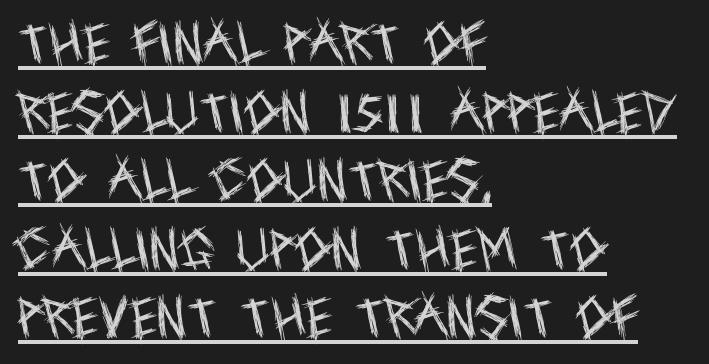
These characters rest on top of a visible drawn line. Successive baselines arrive at the customary interval. No feet cap the strokes, marking this as sans-serif type. Counters stay open thanks to moderate or lighter strokes. Rendered with straight, roman letterforms. Proportional: the letters do not fall into vertical columns.
